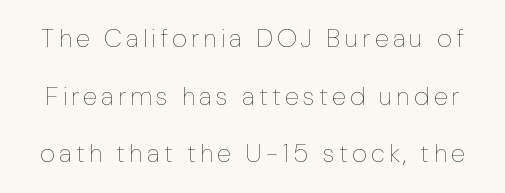
{"italic": "no", "bold": "no", "underline": "no", "line_spacing": "loose", "line_spacing_ratio": 2.22, "glyph_px": 26}
